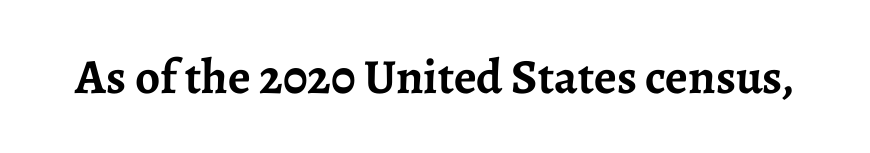
The font's upright variant was chosen for this text. The letters advance in unequal steps, a hallmark of proportional type. The area under the type is left untouched. Compared with typical body copy, the letter spacing here is the same. Old-style or modern, the face here clearly has serifs. Every letter is thick-stroked: bold, no question.
